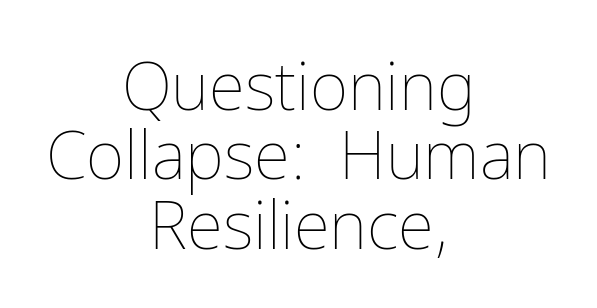
The paragraph has two soft edges and a firm central axis. Posture: upright roman. Look at the tracking — it's just the regular setting, nothing added. Whoever set this chose condensed vertical rhythm over breathing room. You could not count columns in this text — the font is proportionally spaced. The baseline area is clear.
